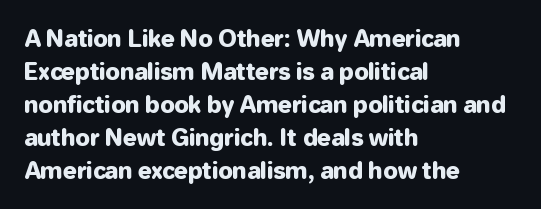
Q: Is the text italic (slanted)? A: No, it is upright.
Q: Is the text underlined? A: No.
Q: How is the paragraph aligned? A: Left-aligned.
Q: Is the spacing between letters normal or unusually wide? A: Normal.
Q: Is the spacing between lines tight, normal or loose? A: Normal.
